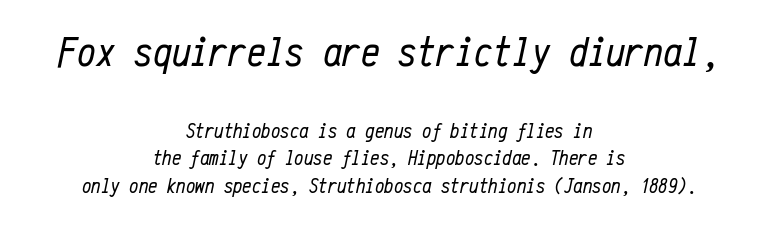
{"italic": "yes", "lean": "right", "slant_degrees": 12, "bold": "no", "weight": "regular", "width": "condensed", "stroke_contrast": "low", "x_height": "medium", "monospaced": "yes", "underline": "no", "align": "center", "line_spacing": "normal", "line_spacing_ratio": 1.31, "letter_spacing": "normal", "letter_spacing_em": 0.0, "larger_block": "first", "size_ratio": 2.0, "glyph_px": 42}
